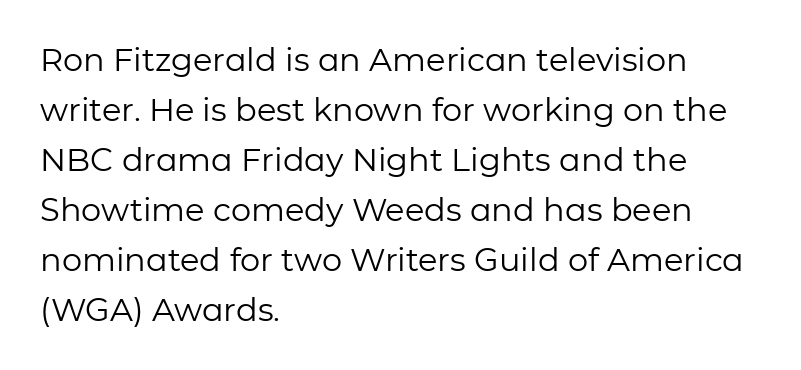
Q: Is the text bold? A: No.
Q: Is the text italic (slanted)? A: No, it is upright.
Q: Is the typeface a serif or a sans-serif typeface? A: Sans-serif.
Q: Is the text underlined? A: No.
Q: How is the paragraph aligned? A: Left-aligned.
Q: Is the spacing between letters normal or unusually wide? A: Normal.
Q: Is the spacing between lines tight, normal or loose? A: Normal.
Q: Width (condensed, normal, or wide)? A: Normal.
Q: Stroke contrast? A: Low.
Q: x-height? A: Medium.
Q: Monospaced? A: No.
